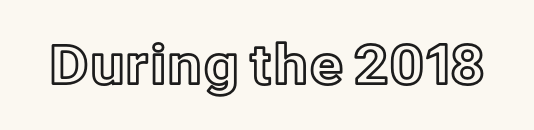
The baseline area is clear. The letters sit at their default tracking, neither squeezed nor spread. The passage shown is typed in a proportional face where columns would drift. Style check: upright.
